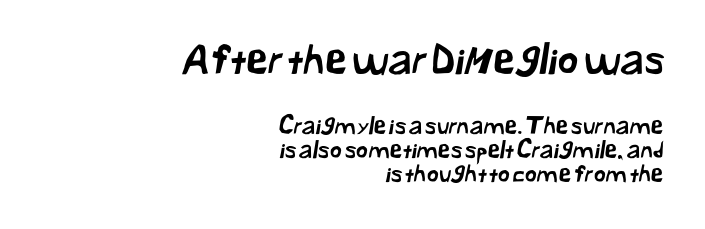
Note: no serifs on the glyphs. Just letters on the line, the space beneath them empty. A typesetter would call this proportional, since set widths differ per character. Cramped leading.
